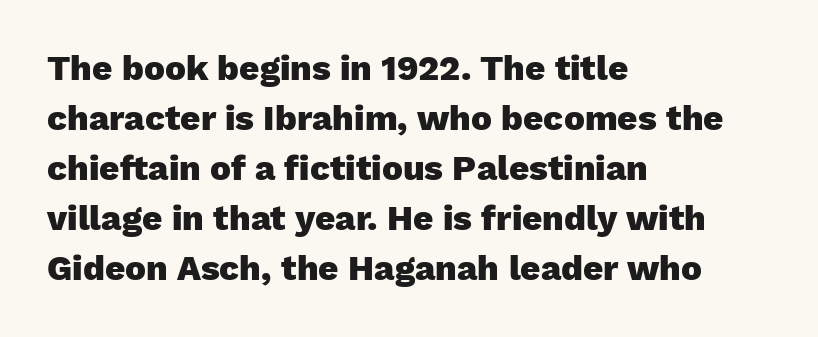
{"serif": "no", "italic": "no", "bold": "yes", "weight": "heavy", "width": "normal", "stroke_contrast": "low", "x_height": "medium", "monospaced": "no", "underline": "no", "align": "left", "line_spacing": "normal", "line_spacing_ratio": 1.43, "letter_spacing": "normal", "letter_spacing_em": 0.0, "glyph_px": 35}
